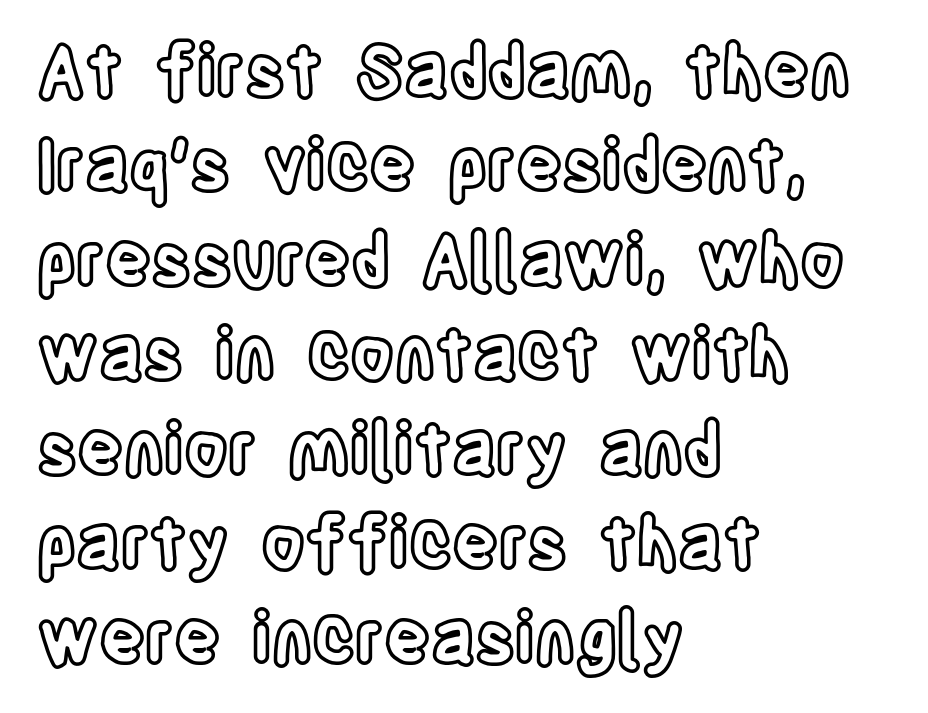
{"italic": "no", "width": "condensed", "x_height": "large", "monospaced": "no", "underline": "no", "align": "left", "line_spacing": "normal", "line_spacing_ratio": 1.33, "letter_spacing": "normal", "letter_spacing_em": 0.0, "glyph_px": 71}
